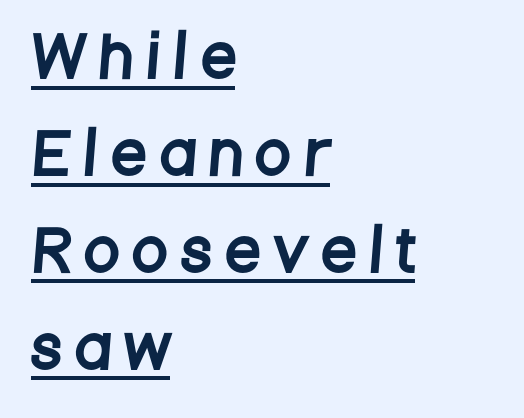
{"serif": "no", "width": "condensed", "stroke_contrast": "low", "x_height": "large", "monospaced": "no", "underline": "yes", "align": "left", "line_spacing_ratio": 1.73, "letter_spacing": "wide", "letter_spacing_em": 0.27, "glyph_px": 56}
